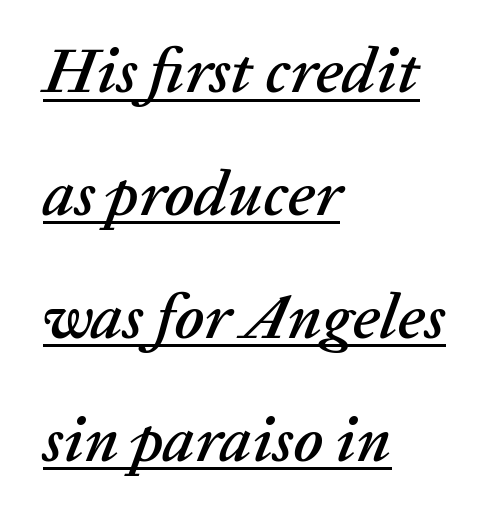
The letterforms sit shoulder to shoulder at normal distance. Italic? Definitely — the glyphs are oblique. Horizontally, the lines are justified to the leading edge only. Like a heading marked for emphasis, these lines bear an underscore. The face used here is proportionally spaced, like ordinary book or web type.
